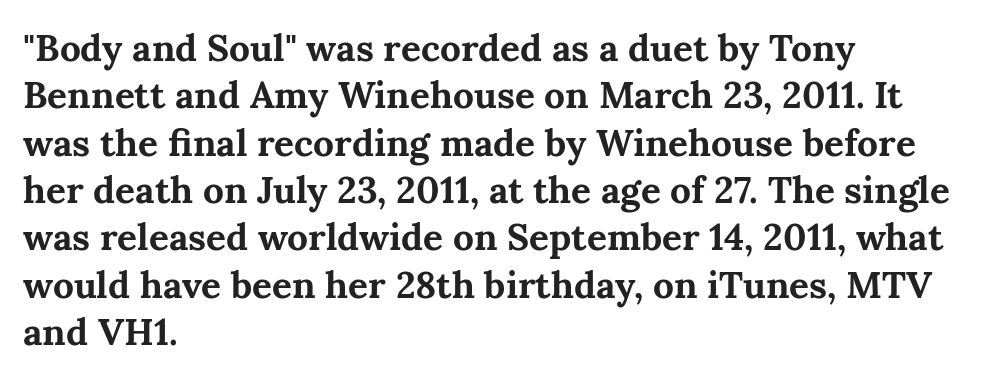
{"serif": "yes", "italic": "no", "bold": "yes", "weight": "bold", "width": "normal", "stroke_contrast": "medium", "x_height": "medium", "monospaced": "no", "underline": "no", "align": "left", "line_spacing": "normal", "line_spacing_ratio": 1.28, "letter_spacing": "normal", "letter_spacing_em": 0.0, "glyph_px": 37}
